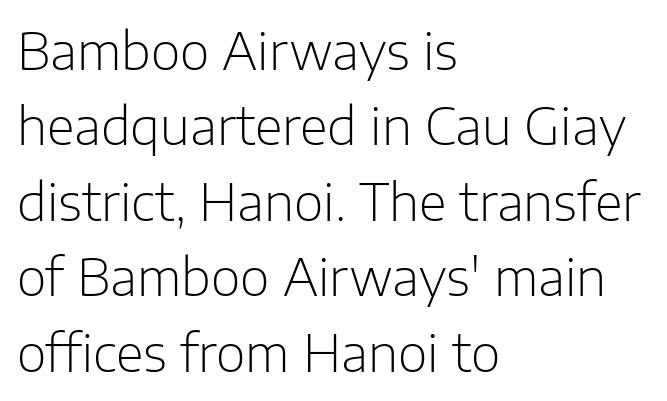
It's the straight-up-and-down kind of type. Layout note: lines flush left. The typesetting does not lean heavy: it is not bold. One glance says typical: line gaps are just what's usual. Standard letterfit; no display-style spreading of the glyphs. A bare baseline throughout the passage.
